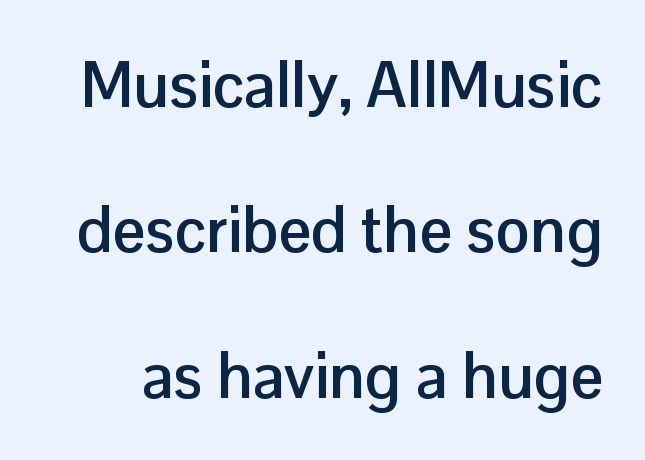
{"serif": "no", "italic": "no", "bold": "yes", "weight": "semibold", "width": "normal", "stroke_contrast": "low", "x_height": "medium", "monospaced": "no", "underline": "no", "line_spacing": "loose", "line_spacing_ratio": 2.27, "letter_spacing": "normal", "letter_spacing_em": 0.0, "glyph_px": 64}
